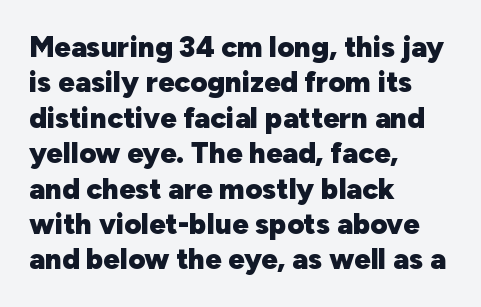
Typographically, this falls in the sans-serif category. Proportional: the letters do not fall into vertical columns. The space beneath each line is pristine and unruled. The rendering anchors every line to the left-hand side. The letters stand straight up with perfectly vertical stems.
